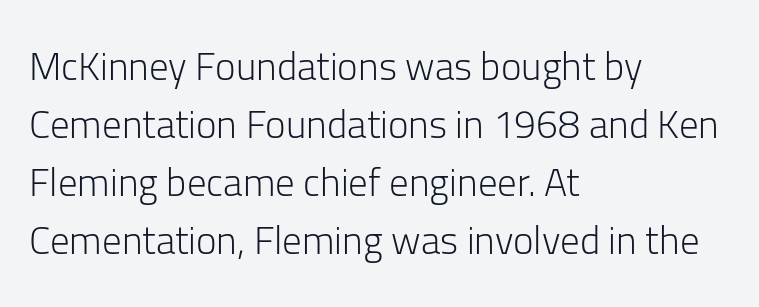
{"serif": "no", "italic": "no", "bold": "no", "weight": "light", "width": "normal", "stroke_contrast": "low", "x_height": "medium", "monospaced": "no", "underline": "no", "align": "left", "line_spacing": "normal", "line_spacing_ratio": 1.49, "letter_spacing": "normal", "letter_spacing_em": 0.0, "glyph_px": 39}
